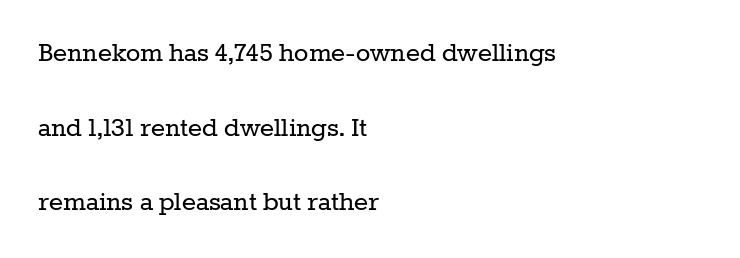
The image shows 30 px regular-weight serif type, upright; set left-aligned, loose line spacing (2.49x), normal letter spacing, not underlined; low stroke contrast and a medium x-height.
